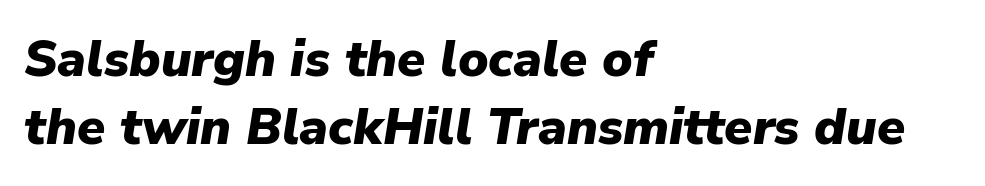
The characters look thick and weighty, a clear bold. Quick note: italic. Is the letter spacing exaggerated? No — it looks like the ordinary default. Casual observation: everything's shoved over to the left. Honestly, the row spacing looks completely unremarkable. Words float on clear page, feet unadorned.
